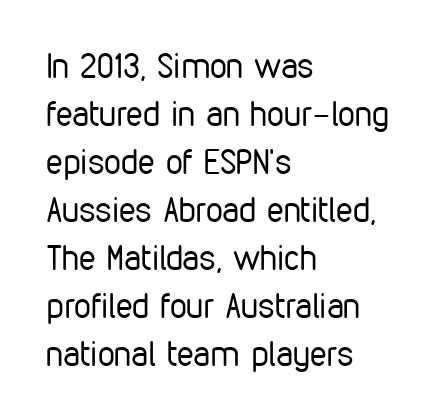
{"serif": "no", "italic": "no", "bold": "no", "weight": "regular", "width": "condensed", "stroke_contrast": "low", "x_height": "medium", "monospaced": "no", "underline": "no", "align": "left", "line_spacing": "normal", "line_spacing_ratio": 1.41, "letter_spacing": "normal", "letter_spacing_em": 0.0, "glyph_px": 34}
